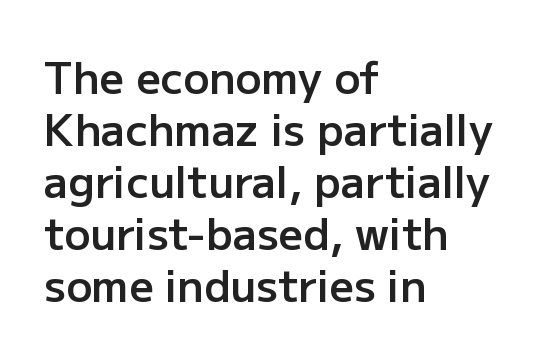
{"serif": "no", "italic": "no", "bold": "semi", "weight": "semibold", "width": "normal", "stroke_contrast": "low", "x_height": "medium", "monospaced": "no", "underline": "no", "align": "left", "line_spacing_ratio": 1.21, "letter_spacing": "normal", "letter_spacing_em": 0.0, "glyph_px": 43}
